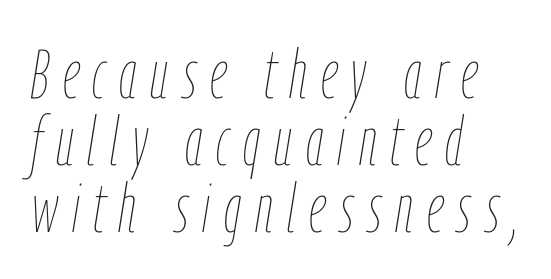
{"italic": "yes", "lean": "right", "slant_degrees": 9, "bold": "no", "weight": "thin", "width": "condensed", "stroke_contrast": "low", "x_height": "medium", "monospaced": "no", "underline": "no", "align": "left", "line_spacing": "tight", "line_spacing_ratio": 0.97, "letter_spacing": "wide", "letter_spacing_em": 0.2, "glyph_px": 69}
